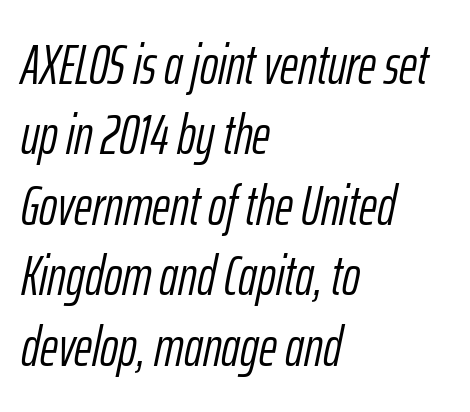
{"italic": "yes", "lean": "right", "slant_degrees": 12, "bold": "no", "weight": "light", "width": "condensed", "stroke_contrast": "low", "x_height": "medium", "monospaced": "no", "underline": "no", "align": "left", "line_spacing": "normal", "line_spacing_ratio": 1.28, "letter_spacing": "normal", "letter_spacing_em": 0.0, "glyph_px": 55}
